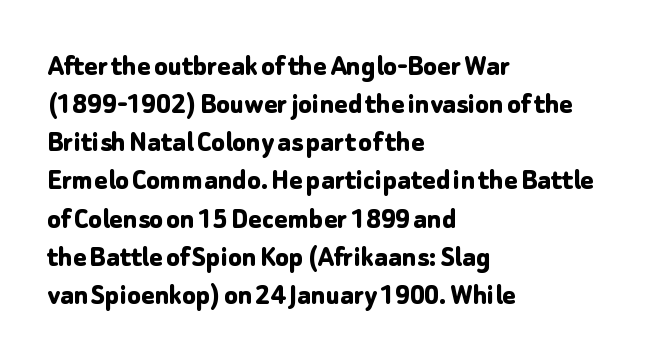
The image shows 31 px bold sans-serif type, upright; set left-aligned, line spacing 1.23x, normal letter spacing, not underlined; low stroke contrast and a medium x-height.
